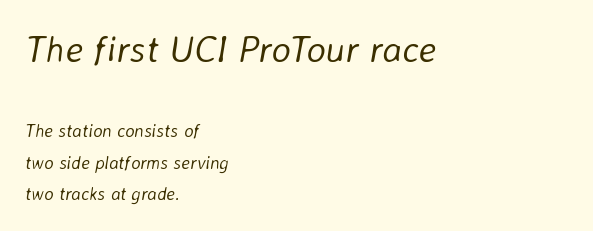
The passage shown begins with its larger block and ends with its smaller one. Italic? Definitely — the glyphs are oblique. Characters follow at the spacing the type designer built in. A typesetter would call this proportional, since set widths differ per character. Caption: face not bold, strokes unweighted.
